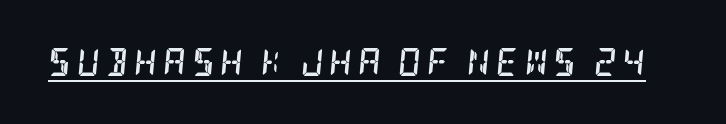
Q: Is the text bold? A: Yes.
Q: Is the text italic (slanted)? A: Yes, it leans right by about 5 degrees.
Q: Is the typeface a serif or a sans-serif typeface? A: Serif.
Q: Is the text underlined? A: Yes.
Q: Is the spacing between letters normal or unusually wide? A: Unusually wide.
Q: Width (condensed, normal, or wide)? A: Condensed.
Q: Stroke contrast? A: Low.
Q: x-height? A: Large.
